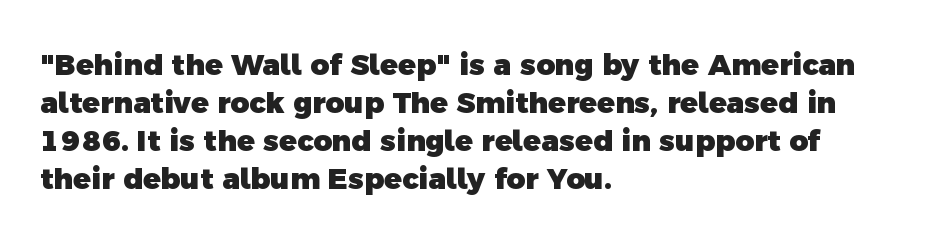
Q: Is the text bold? A: Yes.
Q: Is the typeface a serif or a sans-serif typeface? A: Sans-serif.
Q: Is the text underlined? A: No.
Q: How is the paragraph aligned? A: Left-aligned.
Q: Is the spacing between letters normal or unusually wide? A: Normal.
Q: Is the spacing between lines tight, normal or loose? A: Normal.
Q: Width (condensed, normal, or wide)? A: Normal.
Q: x-height? A: Medium.
Q: Monospaced? A: No.
